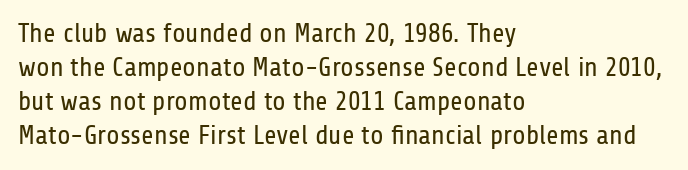
{"italic": "no", "bold": "no", "underline": "no", "align": "left", "line_spacing": "normal", "line_spacing_ratio": 1.26, "letter_spacing": "normal", "letter_spacing_em": 0.0, "glyph_px": 27}
